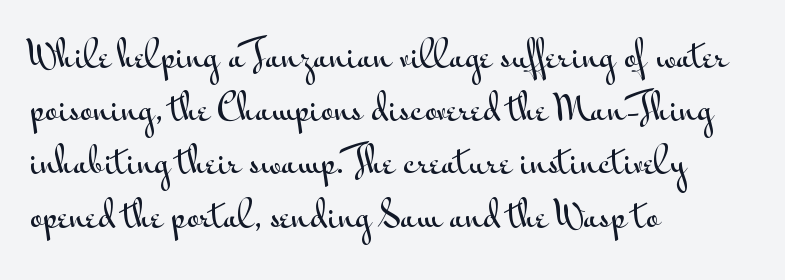
Q: Is the text italic (slanted)? A: Yes.
Q: Is the typeface a serif or a sans-serif typeface? A: Sans-serif.
Q: Is the text underlined? A: No.
Q: How is the paragraph aligned? A: Left-aligned.
Q: Is the spacing between letters normal or unusually wide? A: Normal.
Q: Is the spacing between lines tight, normal or loose? A: Normal.
Q: Width (condensed, normal, or wide)? A: Wide.
Q: Stroke contrast? A: Medium.
Q: x-height? A: Small.
Q: Monospaced? A: No.
